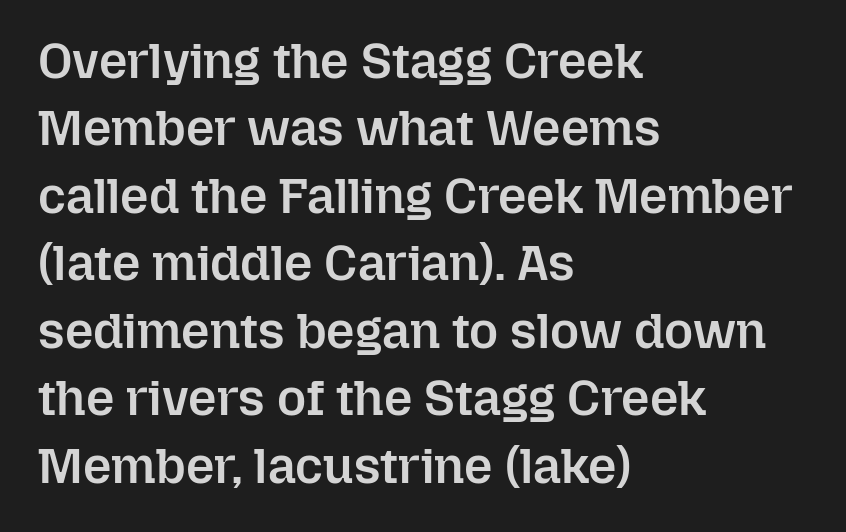
Q: Is the text bold? A: Semi-bold.
Q: Is the text italic (slanted)? A: No, it is upright.
Q: Is the text underlined? A: No.
Q: How is the paragraph aligned? A: Left-aligned.
Q: Is the spacing between letters normal or unusually wide? A: Normal.
Q: Is the spacing between lines tight, normal or loose? A: Normal.
Q: Width (condensed, normal, or wide)? A: Normal.
Q: Stroke contrast? A: Low.
Q: x-height? A: Medium.
Q: Monospaced? A: No.
